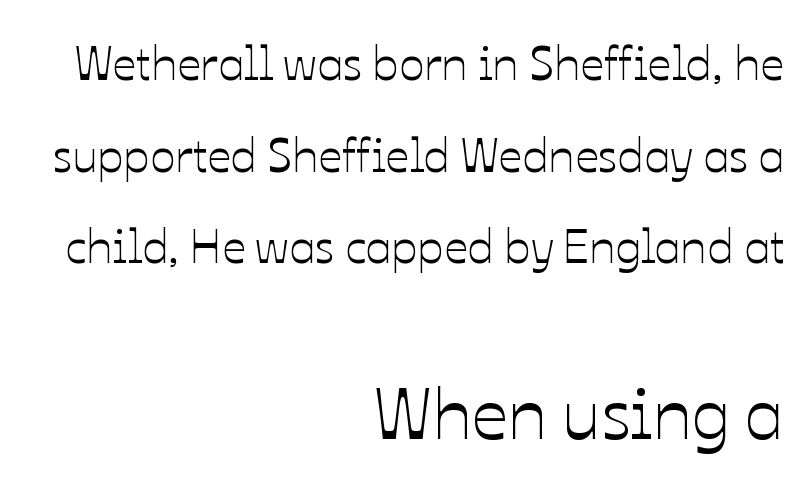
{"italic": "no", "width": "normal", "stroke_contrast": "low", "x_height": "medium", "monospaced": "no", "underline": "no", "align": "right", "line_spacing": "loose", "line_spacing_ratio": 1.95, "letter_spacing": "normal", "letter_spacing_em": 0.0, "larger_block": "second", "size_ratio": 1.51, "glyph_px": 71}
